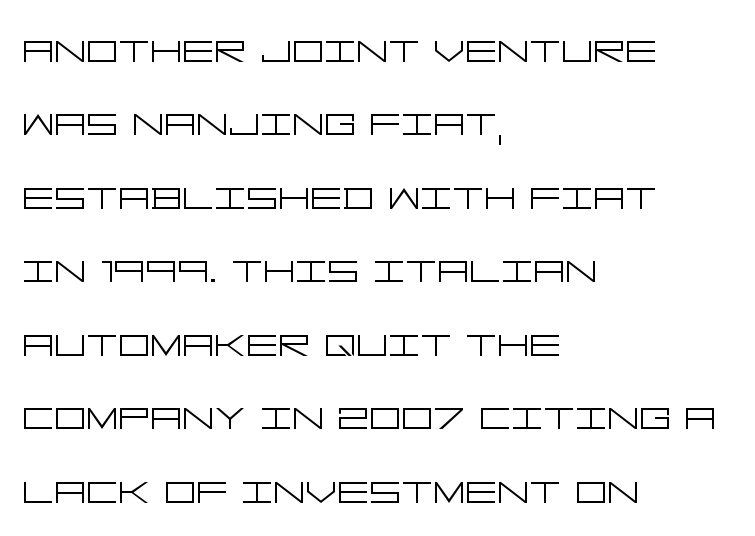
The image shows 50 px light, wide sans-serif type, upright; set left-aligned, normal line spacing (1.47x), normal letter spacing, not underlined; low stroke contrast and a large x-height.
